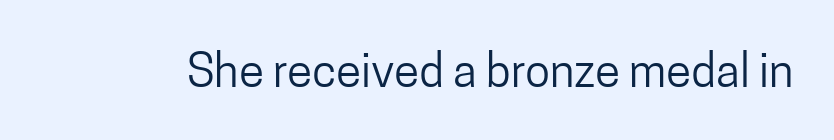
{"serif": "no", "italic": "no", "bold": "no", "weight": "regular", "width": "condensed", "stroke_contrast": "low", "x_height": "medium", "monospaced": "no", "underline": "no", "letter_spacing": "normal", "letter_spacing_em": 0.0, "glyph_px": 46}
